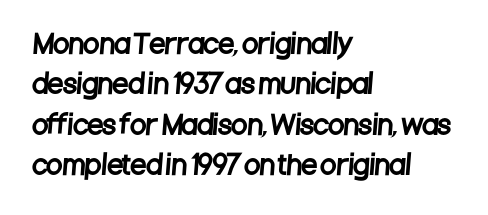
How would I describe the line gaps? Plain and ordinary. Caption: multi-line text, flush left, ragged right. The words here are not underlined. Tracking here is standard; glyphs follow each other at the usual distance.
